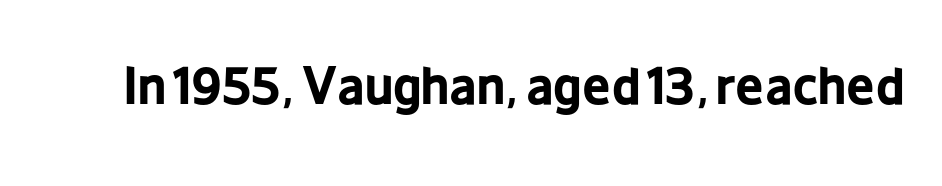
{"serif": "no", "italic": "no", "bold": "yes", "weight": "bold", "width": "condensed", "stroke_contrast": "low", "x_height": "medium", "monospaced": "no", "underline": "no", "letter_spacing": "normal", "letter_spacing_em": 0.0, "glyph_px": 50}
